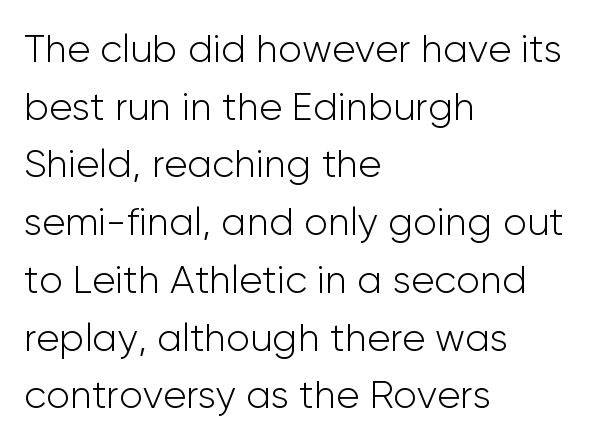
{"serif": "no", "italic": "no", "bold": "no", "weight": "light", "width": "normal", "stroke_contrast": "low", "x_height": "medium", "monospaced": "no", "underline": "no", "align": "left", "line_spacing": "normal", "line_spacing_ratio": 1.48, "letter_spacing": "normal", "letter_spacing_em": 0.0, "glyph_px": 39}
